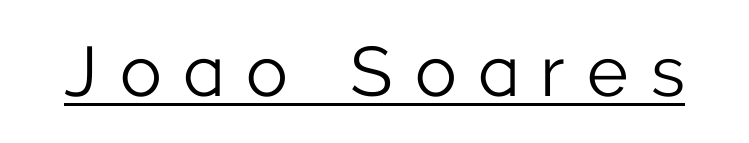
Q: Is the text bold? A: No.
Q: Is the text italic (slanted)? A: No, it is upright.
Q: Is the typeface a serif or a sans-serif typeface? A: Sans-serif.
Q: Is the text underlined? A: Yes.
Q: Is the spacing between letters normal or unusually wide? A: Unusually wide.
Q: Width (condensed, normal, or wide)? A: Normal.
Q: Stroke contrast? A: Low.
Q: x-height? A: Medium.
Q: Monospaced? A: No.
